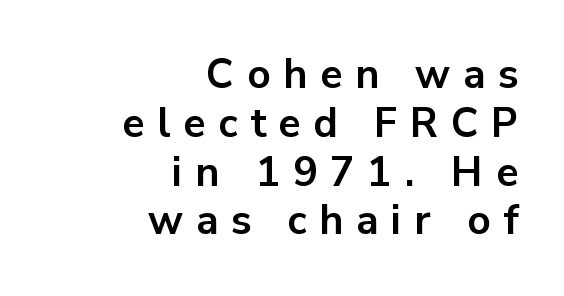
{"serif": "no", "italic": "no", "bold": "yes", "weight": "bold", "width": "normal", "stroke_contrast": "low", "x_height": "medium", "monospaced": "no", "underline": "no", "align": "right", "line_spacing_ratio": 1.19, "letter_spacing": "wide", "letter_spacing_em": 0.31, "glyph_px": 41}
